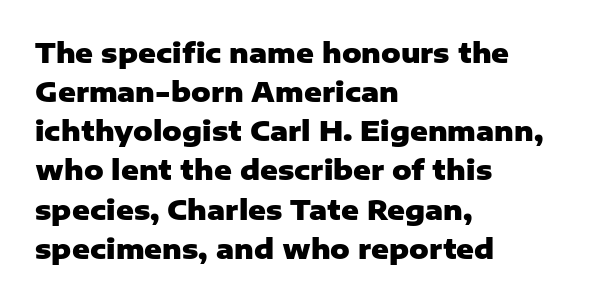
{"italic": "no", "bold": "yes", "underline": "no", "align": "left", "line_spacing": "normal", "line_spacing_ratio": 1.45, "letter_spacing": "normal", "letter_spacing_em": 0.0, "glyph_px": 27}
